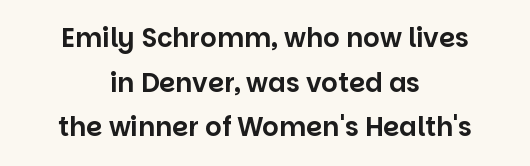
The image shows 26 px text type, upright; set centered, line spacing 1.72x, normal letter spacing, not underlined.
